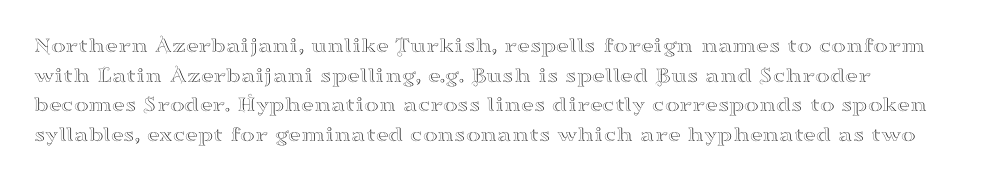
{"italic": "no", "underline": "no", "align": "left", "line_spacing": "normal", "line_spacing_ratio": 1.35, "letter_spacing": "normal", "letter_spacing_em": 0.0, "glyph_px": 22}
